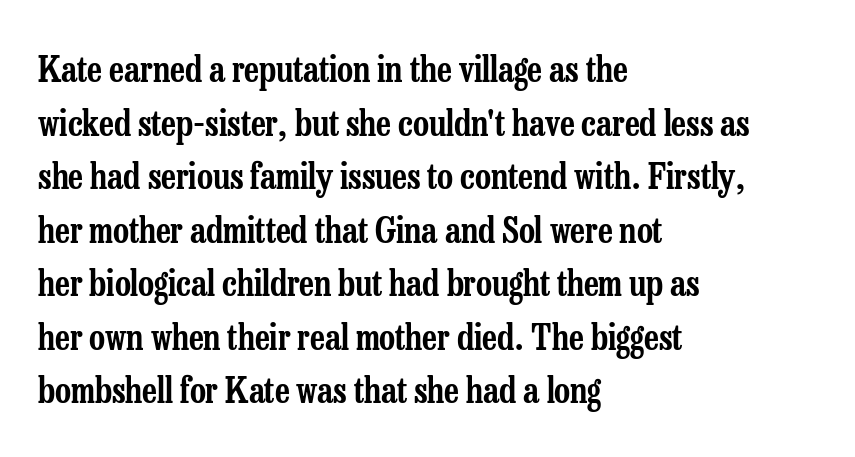
The image shows 35 px condensed serif type, upright; set left-aligned, normal line spacing (1.53x), normal letter spacing, not underlined; low stroke contrast and a medium x-height.
